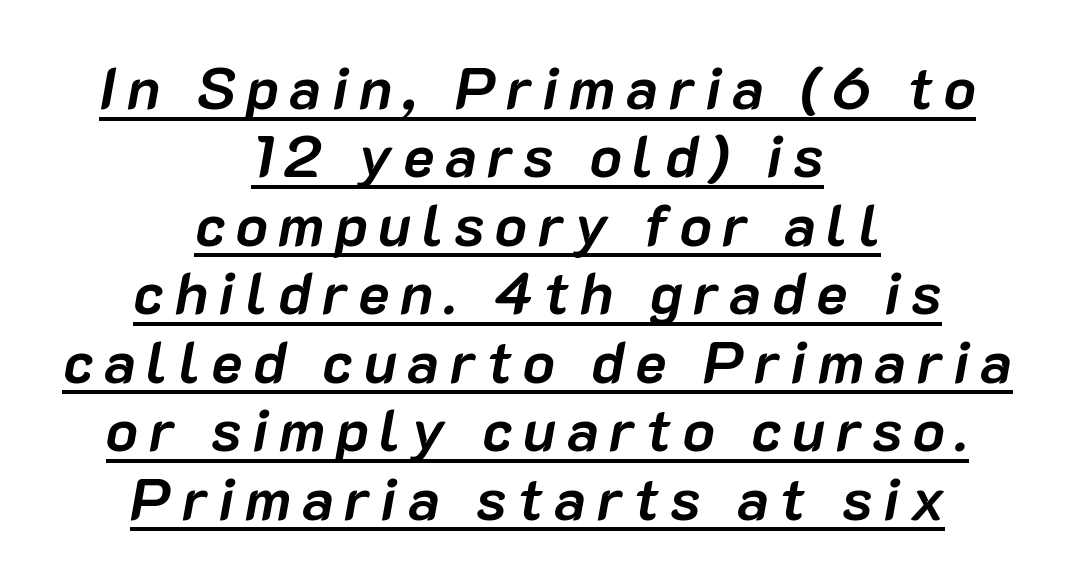
{"italic": "yes", "lean": "right", "slant_degrees": 10, "bold": "yes", "weight": "semibold", "width": "normal", "stroke_contrast": "low", "x_height": "medium", "monospaced": "no", "underline": "yes", "align": "center", "line_spacing_ratio": 1.16, "glyph_px": 59}
